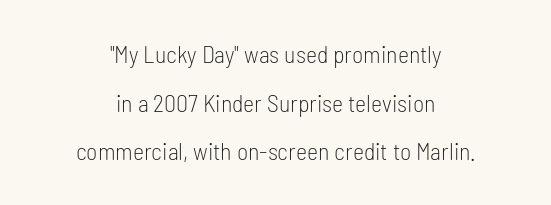
{"italic": "no", "bold": "no", "underline": "no", "align": "center", "line_spacing": "loose", "line_spacing_ratio": 2.03, "letter_spacing": "normal", "letter_spacing_em": 0.0, "glyph_px": 24}
